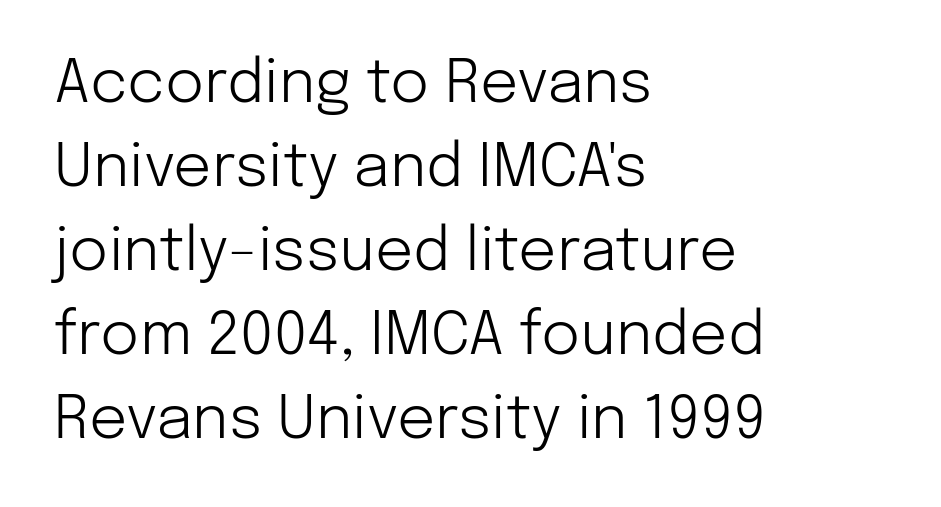
Q: Is the text bold? A: No.
Q: Is the text italic (slanted)? A: No, it is upright.
Q: Is the typeface a serif or a sans-serif typeface? A: Sans-serif.
Q: Is the text underlined? A: No.
Q: How is the paragraph aligned? A: Left-aligned.
Q: Is the spacing between letters normal or unusually wide? A: Normal.
Q: Is the spacing between lines tight, normal or loose? A: Normal.
Q: Width (condensed, normal, or wide)? A: Normal.
Q: Stroke contrast? A: Low.
Q: x-height? A: Medium.
Q: Monospaced? A: No.
